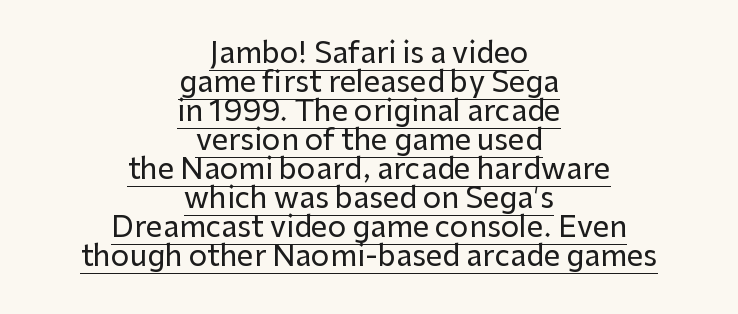
If you drew a line through each stem, it would be perfectly vertical. Students, note that the glyphs here touch the page at normal intervals. One-word summary of the alignment: center. Is there an underline? Yes — a line sits under the letters. Think of a printed novel: that variable character pitch is what you see here. Reading down the column, the eye jumps only a short way to each next line.
